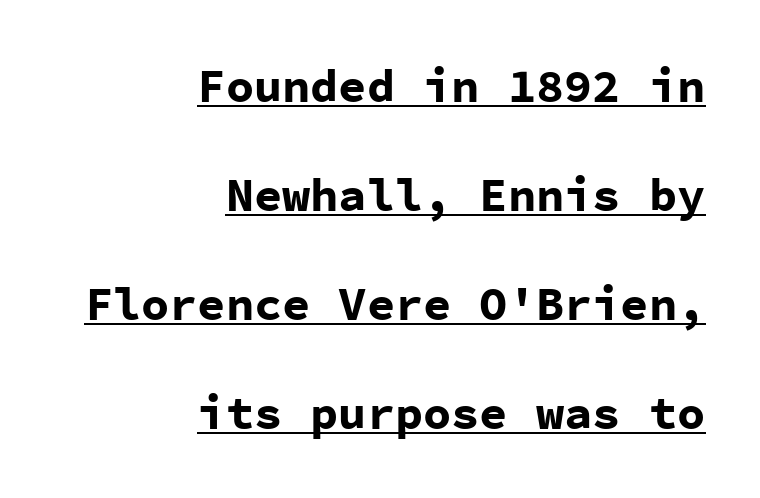
A typesetter would label this face a sans. Loosely led — the rows are spread out. Typographic density is high because the face is bold. Characters remain perfectly vertical along every line. Looks like terminal output: every glyph gets an equal slot.
